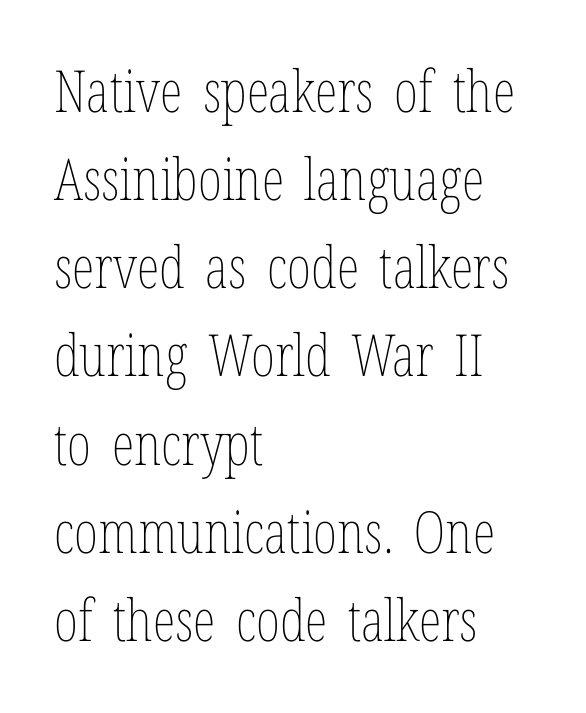
{"italic": "no", "bold": "no", "weight": "thin", "width": "condensed", "stroke_contrast": "low", "x_height": "medium", "monospaced": "no", "underline": "no", "align": "left", "line_spacing": "normal", "line_spacing_ratio": 1.52, "letter_spacing": "normal", "letter_spacing_em": 0.0, "glyph_px": 58}
